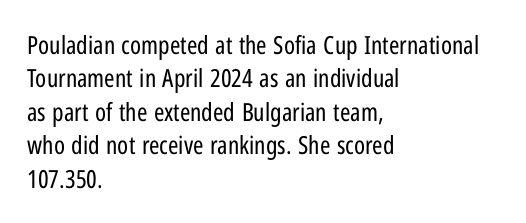
{"italic": "no", "bold": "no", "underline": "no", "align": "left", "line_spacing": "normal", "line_spacing_ratio": 1.34, "letter_spacing": "normal", "letter_spacing_em": 0.0, "glyph_px": 25}
